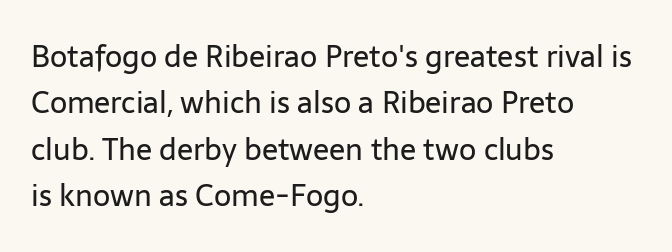
{"serif": "no", "italic": "no", "bold": "no", "weight": "regular", "width": "normal", "stroke_contrast": "low", "x_height": "medium", "monospaced": "no", "underline": "no", "align": "left", "line_spacing": "normal", "line_spacing_ratio": 1.55, "letter_spacing": "normal", "letter_spacing_em": 0.0, "glyph_px": 30}
